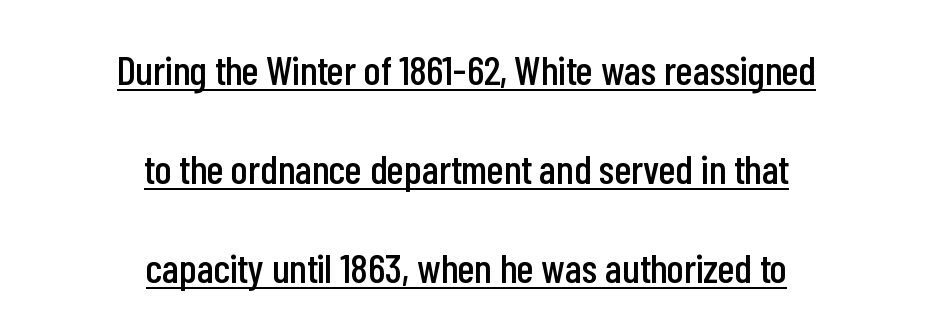
{"serif": "no", "italic": "no", "width": "condensed", "stroke_contrast": "low", "x_height": "medium", "monospaced": "no", "underline": "yes", "align": "center", "line_spacing": "loose", "line_spacing_ratio": 2.41, "letter_spacing": "normal", "letter_spacing_em": 0.0, "glyph_px": 41}
